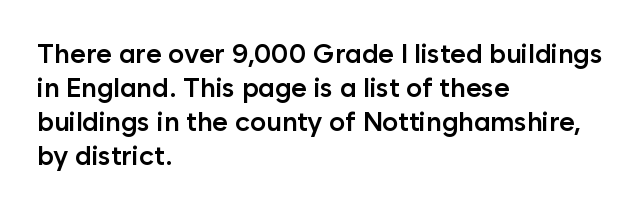
Q: Is the text bold? A: Semi-bold.
Q: Is the text italic (slanted)? A: No, it is upright.
Q: Is the text underlined? A: No.
Q: How is the paragraph aligned? A: Left-aligned.
Q: Is the spacing between letters normal or unusually wide? A: Normal.
Q: Is the spacing between lines tight, normal or loose? A: Normal.
